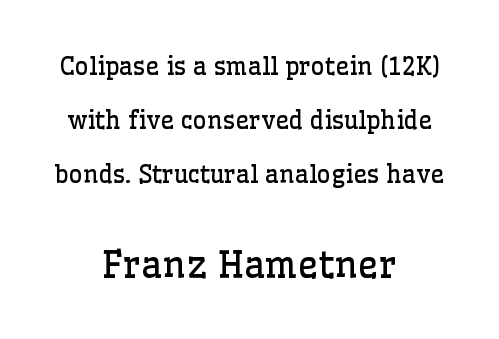
{"serif": "yes", "italic": "no", "bold": "no", "weight": "regular", "width": "normal", "stroke_contrast": "low", "x_height": "medium", "monospaced": "no", "underline": "no", "align": "center", "line_spacing": "loose", "line_spacing_ratio": 2.25, "letter_spacing": "normal", "letter_spacing_em": 0.0, "larger_block": "second", "size_ratio": 1.5, "glyph_px": 36}
